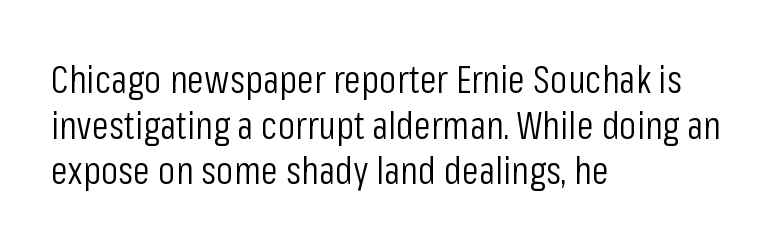
Q: Is the text bold? A: No.
Q: Is the text italic (slanted)? A: No, it is upright.
Q: Is the typeface a serif or a sans-serif typeface? A: Sans-serif.
Q: Is the text underlined? A: No.
Q: How is the paragraph aligned? A: Left-aligned.
Q: Is the spacing between letters normal or unusually wide? A: Normal.
Q: Width (condensed, normal, or wide)? A: Condensed.
Q: Stroke contrast? A: Low.
Q: x-height? A: Medium.
Q: Monospaced? A: No.
